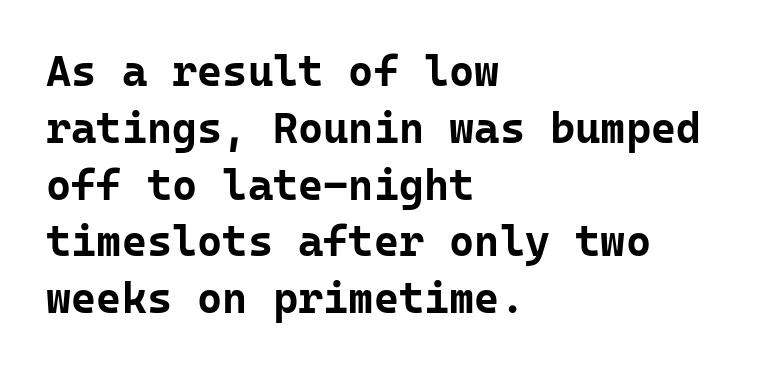
{"serif": "no", "italic": "no", "bold": "yes", "weight": "bold", "width": "normal", "stroke_contrast": "low", "x_height": "medium", "monospaced": "yes", "underline": "no", "align": "left", "line_spacing": "normal", "line_spacing_ratio": 1.32, "letter_spacing": "normal", "letter_spacing_em": 0.0, "glyph_px": 43}
